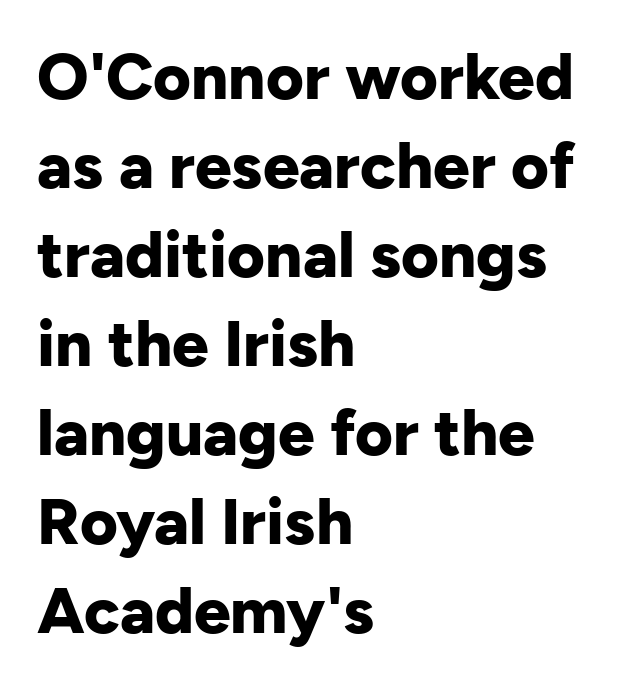
The image shows 65 px bold sans-serif type, upright; set left-aligned, normal line spacing (1.37x), normal letter spacing, not underlined; low stroke contrast and a medium x-height.
